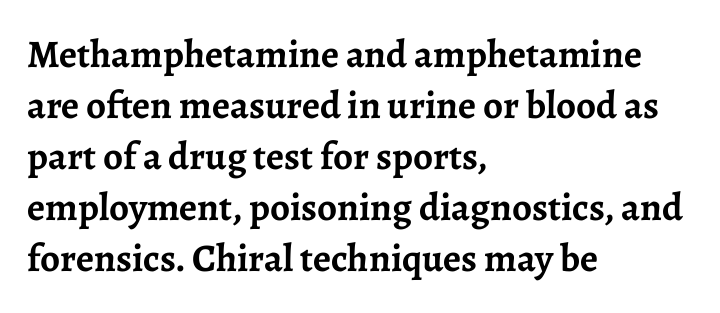
These words are printed bold, with thick strokes throughout. These lines are set flush left with a ragged right edge. The space directly below the letters is spotless. Unlike italic type, these characters show no tilt at all. This sample has the flowing, uneven cadence of proportional lettering.
